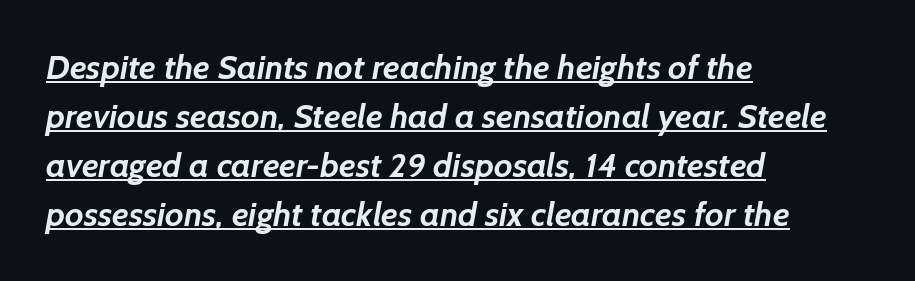
Weight check: bold — yes, fully. Underlined type. You could call the tracking neutral — neither tight nor loose. The rendering anchors every line to the left-hand side. Spacing verdict: proportional, widths tailored to each character. Examine the stroke ends and you'll find no serifs.
